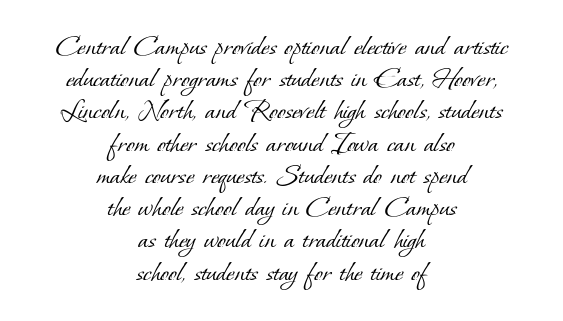
Q: Is the text bold? A: No.
Q: Is the typeface a serif or a sans-serif typeface? A: Serif.
Q: Is the text underlined? A: No.
Q: How is the paragraph aligned? A: Centered.
Q: Is the spacing between letters normal or unusually wide? A: Normal.
Q: Is the spacing between lines tight, normal or loose? A: Tight.
Q: Width (condensed, normal, or wide)? A: Normal.
Q: Stroke contrast? A: Low.
Q: x-height? A: Small.
Q: Monospaced? A: No.
